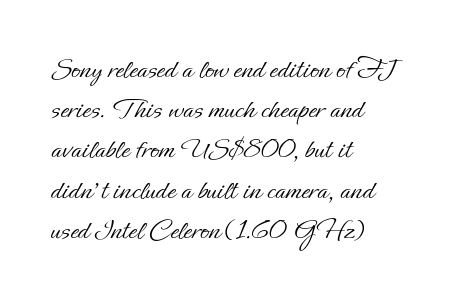
Q: Is the text bold? A: No.
Q: Is the text italic (slanted)? A: Yes.
Q: Is the text underlined? A: No.
Q: How is the paragraph aligned? A: Left-aligned.
Q: Is the spacing between letters normal or unusually wide? A: Normal.
Q: Is the spacing between lines tight, normal or loose? A: Normal.
Q: Width (condensed, normal, or wide)? A: Normal.
Q: Stroke contrast? A: Low.
Q: x-height? A: Small.
Q: Monospaced? A: No.
